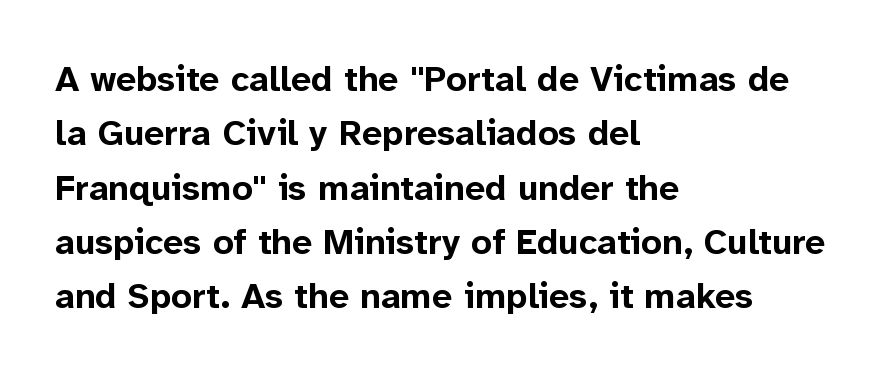
{"serif": "no", "italic": "no", "bold": "yes", "weight": "bold", "width": "normal", "stroke_contrast": "low", "x_height": "medium", "monospaced": "no", "underline": "no", "align": "left", "line_spacing": "normal", "line_spacing_ratio": 1.51, "letter_spacing": "normal", "letter_spacing_em": 0.0, "glyph_px": 36}
